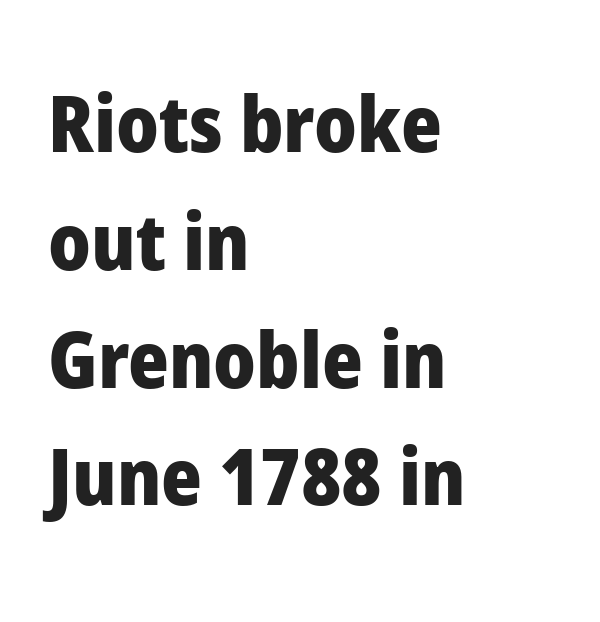
Nothing sits at the stroke ends, so this counts as sans-serif. Is the letter spacing exaggerated? No — it looks like the ordinary default. No italicization has been applied; the sample stays upright. Regular leading.
